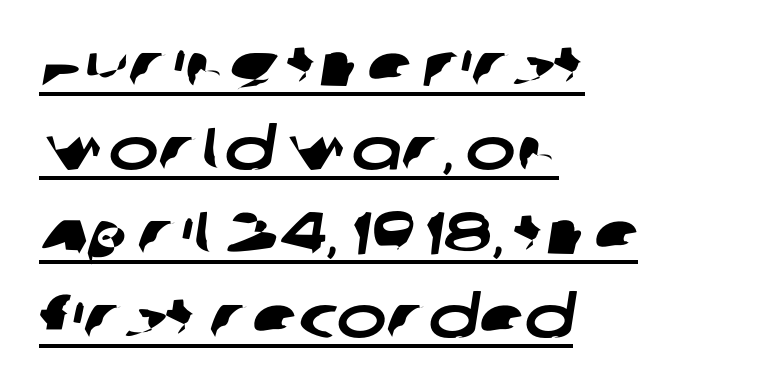
The image shows 60 px wide sans-serif type; set left-aligned, normal line spacing (1.4x), normal letter spacing, underlined; low stroke contrast and a large x-height.
